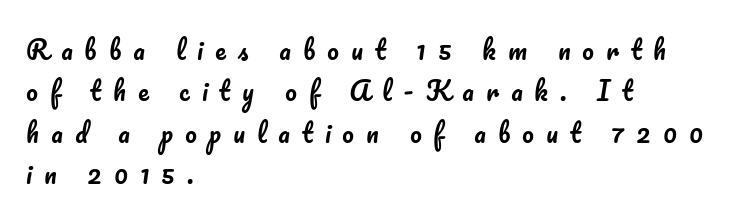
{"underline": "no", "align": "left", "line_spacing": "normal", "line_spacing_ratio": 1.59, "letter_spacing": "wide", "letter_spacing_em": 0.46, "glyph_px": 26}
